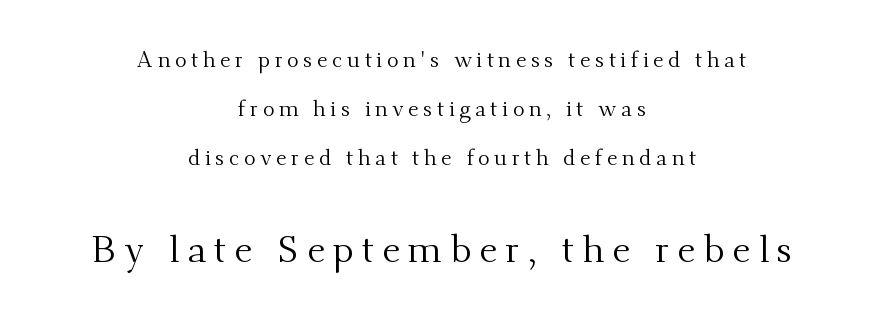
Ordinary non-slanted type is in use. The glyphs are unaccompanied by any horizontal stroke below them. This block would shrink considerably if given ordinary leading; it's expanded now. Is this a sans? No — the strokes have serifs.
